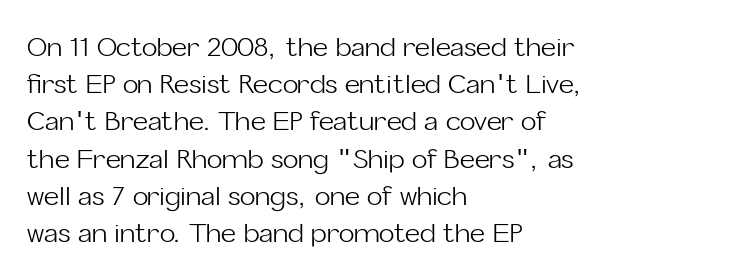
Q: Is the text bold? A: No.
Q: Is the text italic (slanted)? A: No, it is upright.
Q: Is the text underlined? A: No.
Q: How is the paragraph aligned? A: Left-aligned.
Q: Is the spacing between letters normal or unusually wide? A: Normal.
Q: Is the spacing between lines tight, normal or loose? A: Normal.
